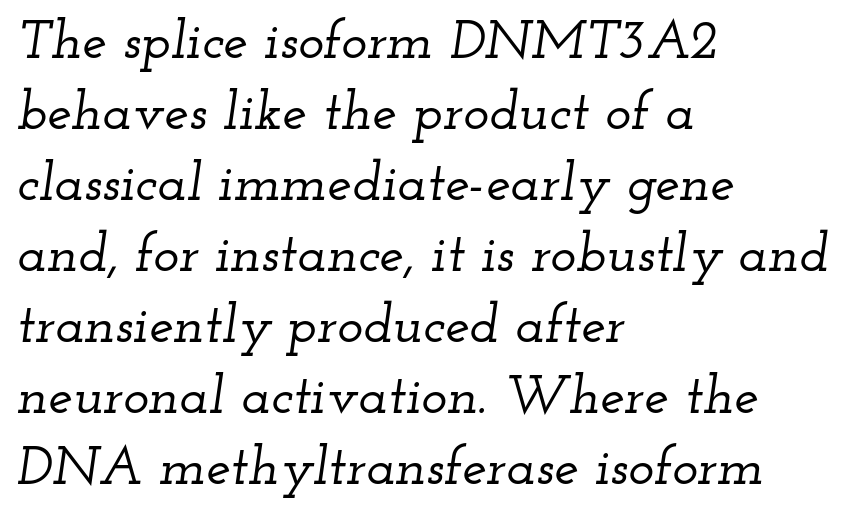
Q: Is the text italic (slanted)? A: Yes, it leans right by about 12 degrees.
Q: Is the typeface a serif or a sans-serif typeface? A: Serif.
Q: Is the text underlined? A: No.
Q: How is the paragraph aligned? A: Left-aligned.
Q: Is the spacing between letters normal or unusually wide? A: Normal.
Q: Is the spacing between lines tight, normal or loose? A: Normal.
Q: Width (condensed, normal, or wide)? A: Wide.
Q: Stroke contrast? A: Low.
Q: x-height? A: Small.
Q: Monospaced? A: No.
